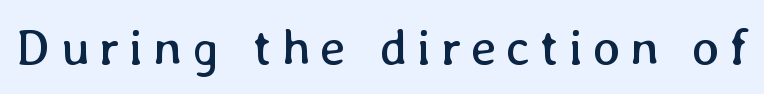
The typesetting does not lean heavy: it is not bold. The space directly below the letters is spotless. This sample has the flowing, uneven cadence of proportional lettering. The letters stand straight up with perfectly vertical stems.
